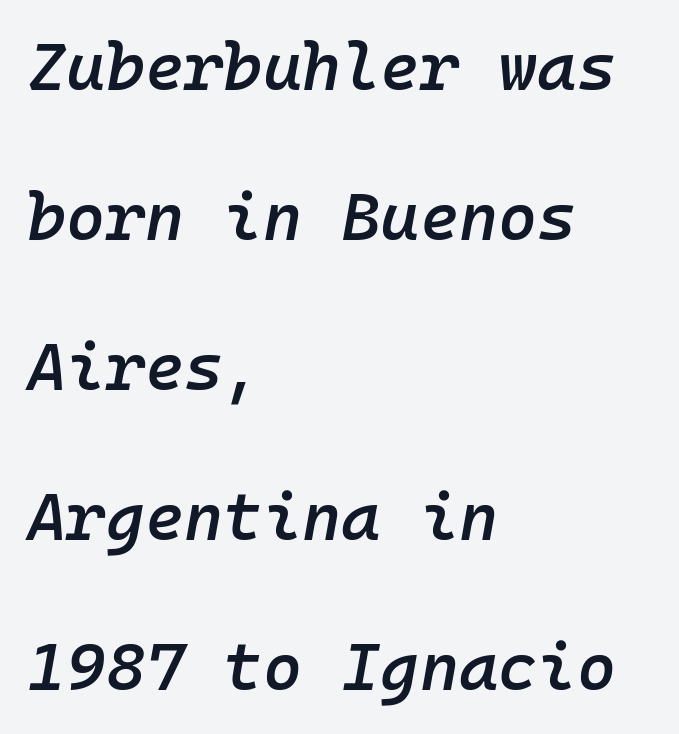
Q: Is the text bold? A: Semi-bold.
Q: Is the text italic (slanted)? A: Yes, it leans right by about 10 degrees.
Q: Is the text underlined? A: No.
Q: How is the paragraph aligned? A: Left-aligned.
Q: Is the spacing between letters normal or unusually wide? A: Normal.
Q: Is the spacing between lines tight, normal or loose? A: Loose.
Q: Width (condensed, normal, or wide)? A: Normal.
Q: Stroke contrast? A: Low.
Q: x-height? A: Medium.
Q: Monospaced? A: Yes.
